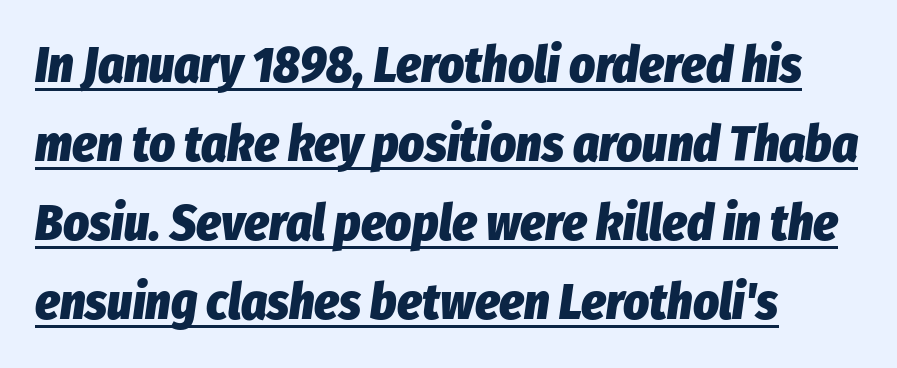
The image shows 50 px heavy, condensed type, italic (leaning right); set left-aligned, normal line spacing (1.58x), normal letter spacing, underlined; low stroke contrast and a medium x-height.
